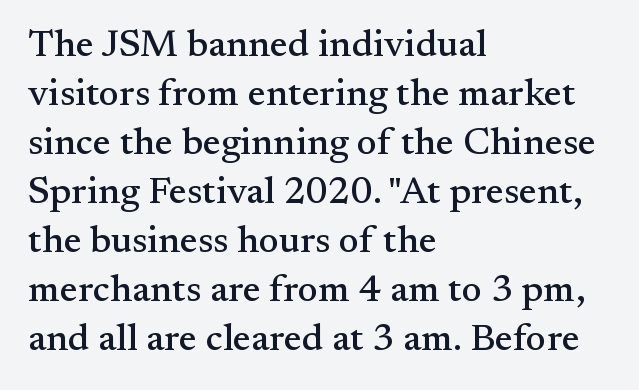
Q: Is the text italic (slanted)? A: No, it is upright.
Q: Is the typeface a serif or a sans-serif typeface? A: Serif.
Q: Is the text underlined? A: No.
Q: How is the paragraph aligned? A: Left-aligned.
Q: Is the spacing between letters normal or unusually wide? A: Normal.
Q: Is the spacing between lines tight, normal or loose? A: Normal.
Q: Width (condensed, normal, or wide)? A: Normal.
Q: Stroke contrast? A: Medium.
Q: x-height? A: Small.
Q: Monospaced? A: No.
